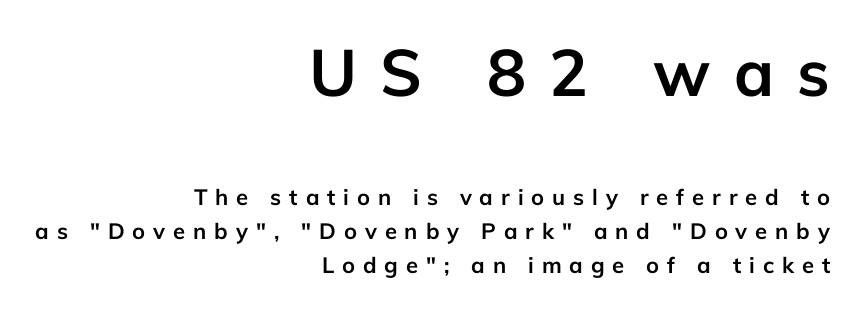
{"serif": "no", "italic": "no", "bold": "yes", "weight": "semibold", "width": "normal", "stroke_contrast": "low", "x_height": "medium", "monospaced": "no", "underline": "no", "align": "right", "line_spacing": "normal", "line_spacing_ratio": 1.54, "letter_spacing": "wide", "letter_spacing_em": 0.36, "larger_block": "first", "size_ratio": 2.95, "glyph_px": 65}
